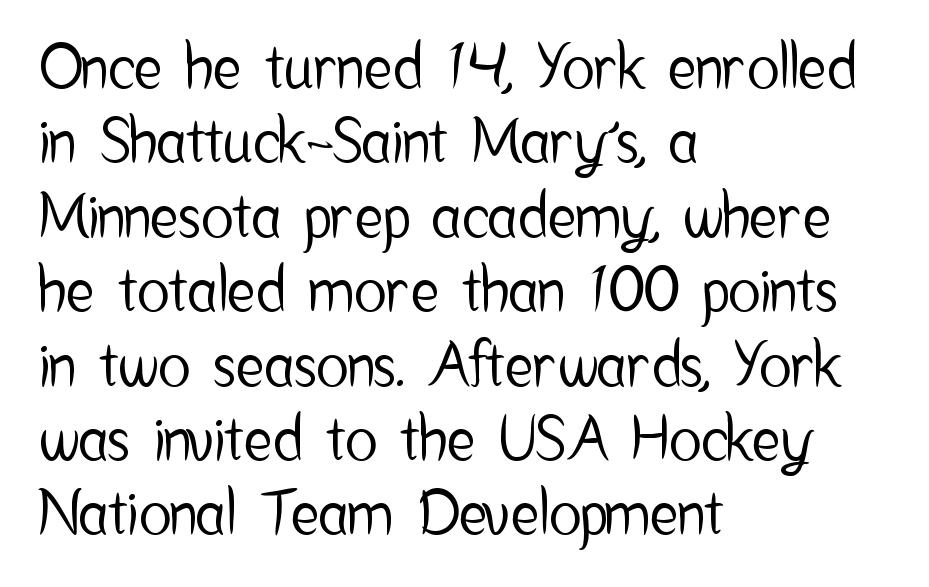
Q: Is the text italic (slanted)? A: No, it is upright.
Q: Is the typeface a serif or a sans-serif typeface? A: Sans-serif.
Q: Is the text underlined? A: No.
Q: How is the paragraph aligned? A: Left-aligned.
Q: Is the spacing between letters normal or unusually wide? A: Normal.
Q: Width (condensed, normal, or wide)? A: Condensed.
Q: Stroke contrast? A: Low.
Q: x-height? A: Medium.
Q: Monospaced? A: No.
